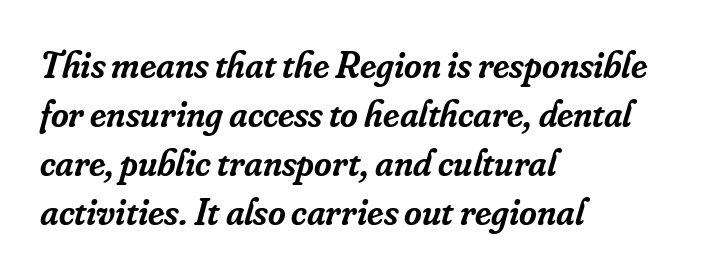
Q: Is the text bold? A: Semi-bold.
Q: Is the text italic (slanted)? A: Yes, it leans right by about 16 degrees.
Q: Is the typeface a serif or a sans-serif typeface? A: Serif.
Q: Is the text underlined? A: No.
Q: How is the paragraph aligned? A: Left-aligned.
Q: Is the spacing between letters normal or unusually wide? A: Normal.
Q: Is the spacing between lines tight, normal or loose? A: Normal.
Q: Width (condensed, normal, or wide)? A: Normal.
Q: Stroke contrast? A: Low.
Q: x-height? A: Small.
Q: Monospaced? A: No.
